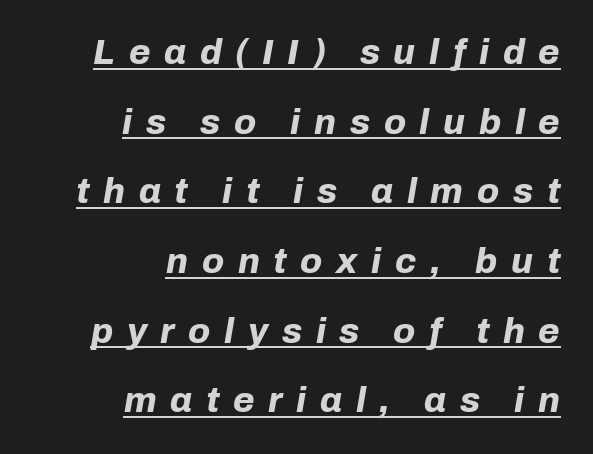
The image shows 35 px bold type, italic (leaning right); set right-aligned, loose line spacing (1.99x), unusually wide letter spacing (+0.39 em), underlined; low stroke contrast and a medium x-height.
